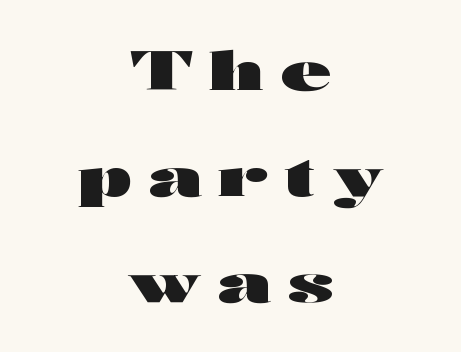
The image shows 55 px heavy, wide type, upright; set centered, loose line spacing (1.93x), unusually wide letter spacing (+0.31 em), not underlined; high stroke contrast and a medium x-height.
